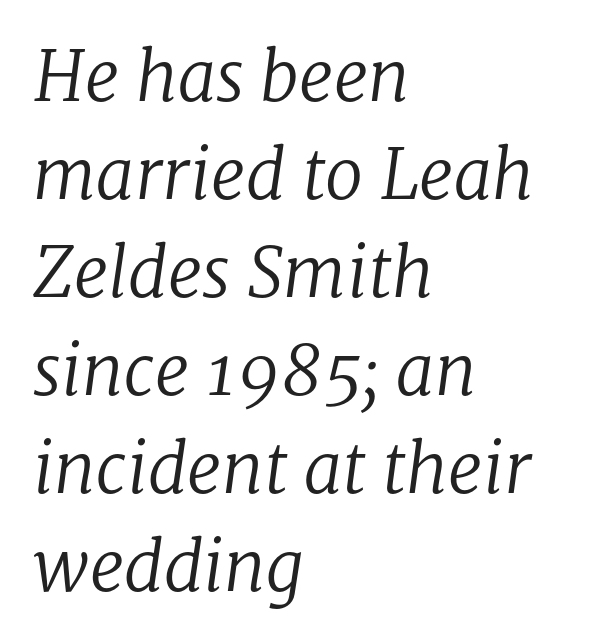
{"serif": "yes", "italic": "yes", "lean": "right", "slant_degrees": 8, "bold": "no", "weight": "regular", "width": "normal", "stroke_contrast": "low", "x_height": "medium", "monospaced": "no", "underline": "no", "align": "left", "line_spacing": "normal", "line_spacing_ratio": 1.42, "letter_spacing": "normal", "letter_spacing_em": 0.0, "glyph_px": 69}
